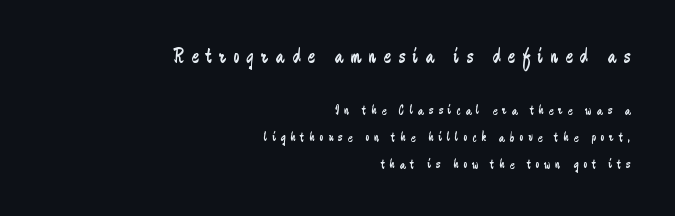
The image shows 21 px text type; set right-aligned, loose line spacing (1.92x), unusually wide letter spacing (+0.36 em), not underlined; the first (top) block is 1.5x larger.
